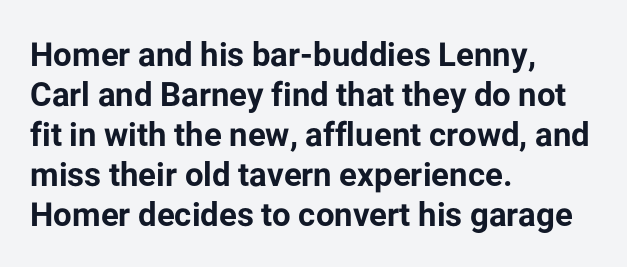
Q: Is the text bold? A: Yes.
Q: Is the text italic (slanted)? A: No, it is upright.
Q: Is the typeface a serif or a sans-serif typeface? A: Sans-serif.
Q: Is the text underlined? A: No.
Q: How is the paragraph aligned? A: Left-aligned.
Q: Is the spacing between letters normal or unusually wide? A: Normal.
Q: Width (condensed, normal, or wide)? A: Normal.
Q: Stroke contrast? A: Low.
Q: x-height? A: Medium.
Q: Monospaced? A: No.
